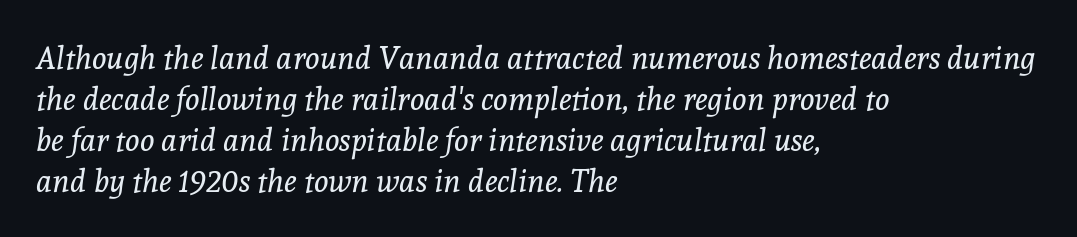
These glyphs show unthickened strokes, regular width or finer. The passage shown stacks its lines at a standard gap. The lettering tilts uniformly, giving the passage an italic look. Clear beneath every line of the passage. Think of a printed novel: that variable character pitch is what you see here. Observe the serifs anchoring each vertical stroke in this sample.
